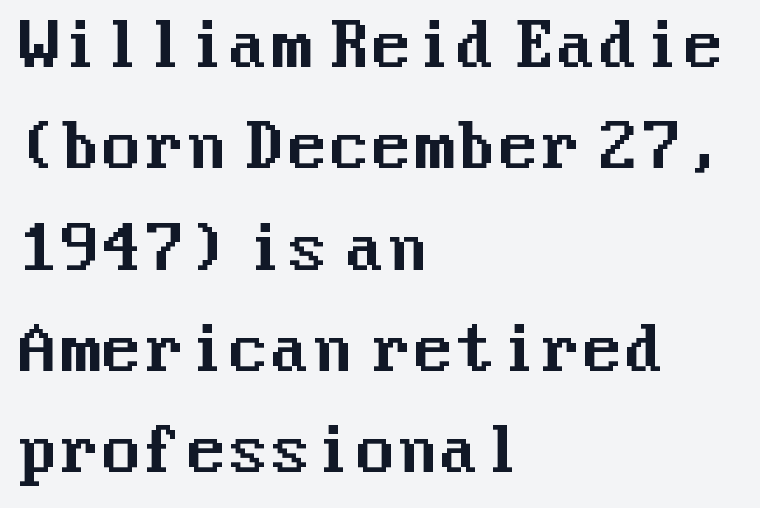
Quick note: not italic, upright. A clean baseline with only descenders dipping below it. The rendering keeps characters at their native spacing. The lines are quadded left. Stroke terminals: plain, sans-serif.
